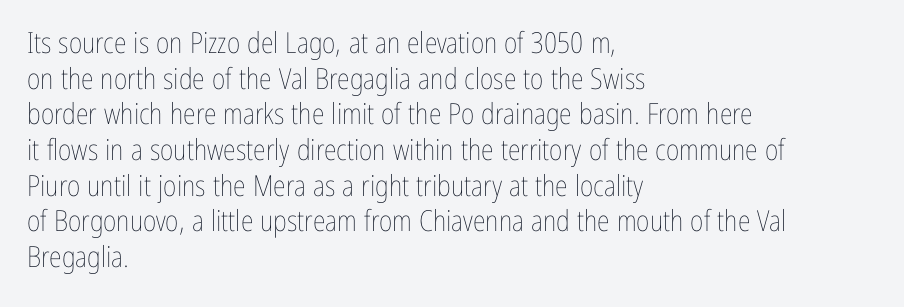
Q: Is the text bold? A: No.
Q: Is the text italic (slanted)? A: No, it is upright.
Q: Is the text underlined? A: No.
Q: How is the paragraph aligned? A: Left-aligned.
Q: Is the spacing between letters normal or unusually wide? A: Normal.
Q: Width (condensed, normal, or wide)? A: Condensed.
Q: Stroke contrast? A: Low.
Q: x-height? A: Medium.
Q: Monospaced? A: No.
